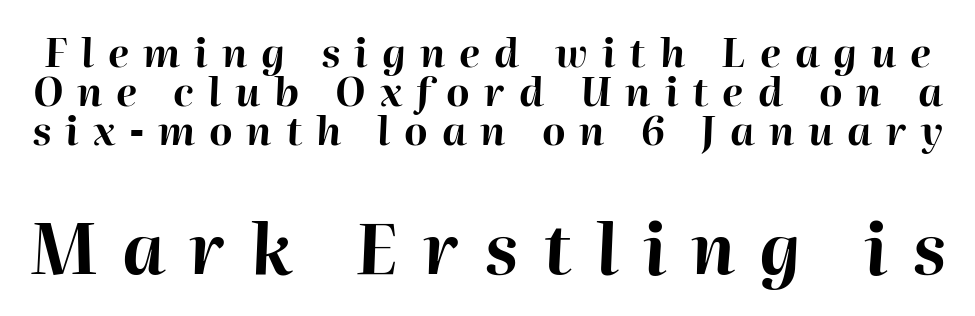
The image shows 70 px bold type, italic (leaning right); set tight line spacing (0.97x), unusually wide letter spacing (+0.35 em), not underlined; the second (bottom) block is 1.75x larger; high stroke contrast and a medium x-height.
